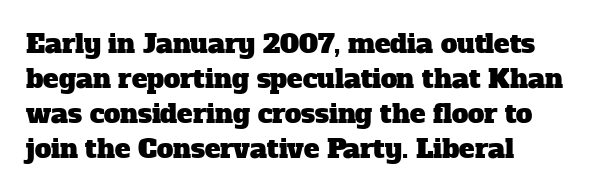
Rule under the text: the space is simply empty. Rows of type keep a routine distance in the vertical direction. Nobody touched the tracking dial on this one.
